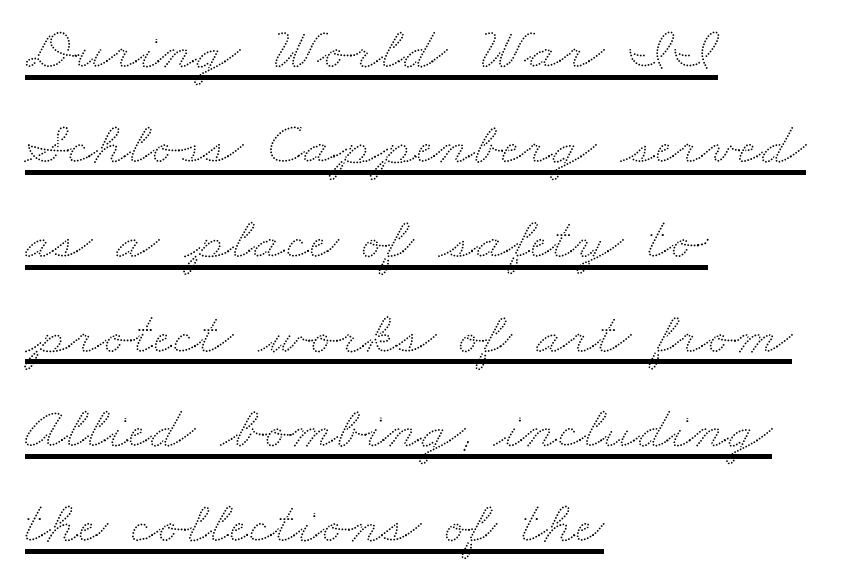
Q: Is the text underlined? A: Yes.
Q: How is the paragraph aligned? A: Left-aligned.
Q: Is the spacing between letters normal or unusually wide? A: Normal.
Q: Is the spacing between lines tight, normal or loose? A: Normal.
Q: Width (condensed, normal, or wide)? A: Wide.
Q: Stroke contrast? A: Low.
Q: x-height? A: Small.
Q: Monospaced? A: No.
